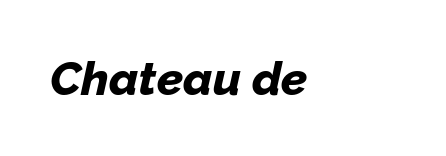
{"italic": "yes", "lean": "right", "slant_degrees": 12, "bold": "yes", "weight": "bold", "width": "normal", "stroke_contrast": "low", "x_height": "medium", "monospaced": "no", "underline": "no", "align": "left", "letter_spacing": "normal", "letter_spacing_em": 0.0, "glyph_px": 47}
